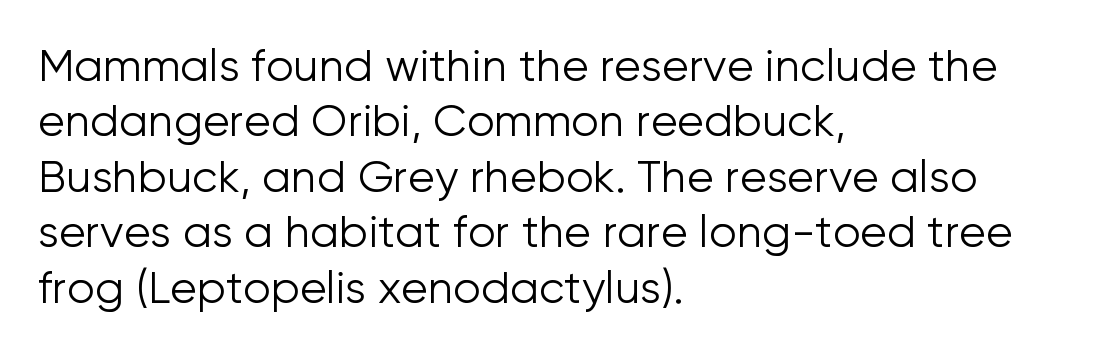
The image shows 44 px light sans-serif type, upright; set left-aligned, normal line spacing (1.26x), normal letter spacing, not underlined; low stroke contrast and a medium x-height.
